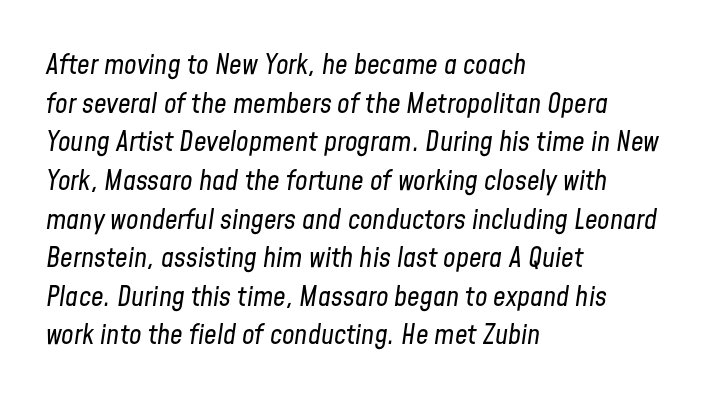
Q: Is the text bold? A: No.
Q: Is the text italic (slanted)? A: Yes, it leans right by about 8 degrees.
Q: Is the text underlined? A: No.
Q: How is the paragraph aligned? A: Left-aligned.
Q: Is the spacing between letters normal or unusually wide? A: Normal.
Q: Is the spacing between lines tight, normal or loose? A: Normal.
Q: Width (condensed, normal, or wide)? A: Condensed.
Q: Stroke contrast? A: Low.
Q: x-height? A: Medium.
Q: Monospaced? A: No.
